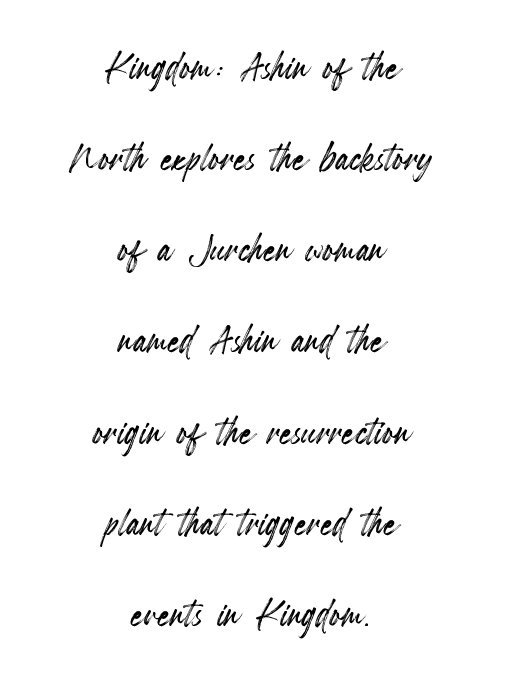
Short note: letters normally spaced. The zone under the glyphs is completely vacant. Centered paragraph, ragged on both sides. Proportional: the letters do not fall into vertical columns.
